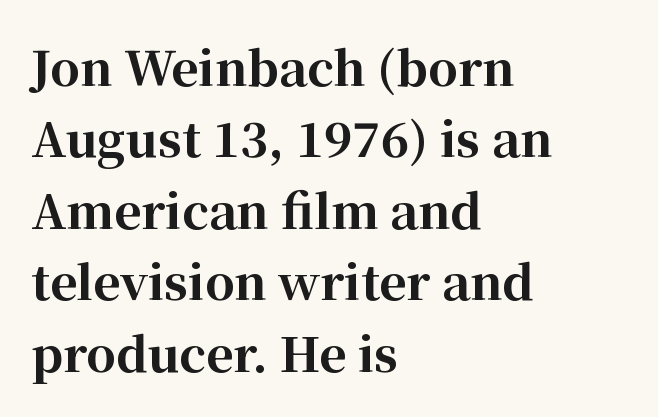
Q: Is the text bold? A: Yes.
Q: Is the text italic (slanted)? A: No, it is upright.
Q: Is the typeface a serif or a sans-serif typeface? A: Serif.
Q: Is the text underlined? A: No.
Q: How is the paragraph aligned? A: Left-aligned.
Q: Is the spacing between letters normal or unusually wide? A: Normal.
Q: Is the spacing between lines tight, normal or loose? A: Normal.
Q: Width (condensed, normal, or wide)? A: Normal.
Q: Stroke contrast? A: High.
Q: x-height? A: Medium.
Q: Monospaced? A: No.
